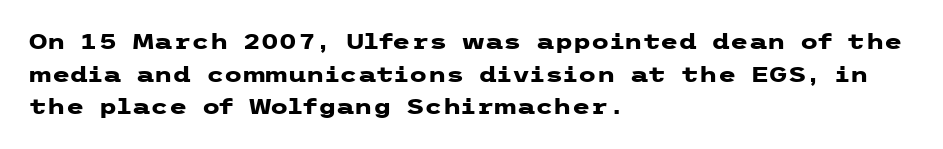
Q: Is the text bold? A: Yes.
Q: Is the text italic (slanted)? A: No, it is upright.
Q: Is the text underlined? A: No.
Q: How is the paragraph aligned? A: Left-aligned.
Q: Is the spacing between letters normal or unusually wide? A: Normal.
Q: Is the spacing between lines tight, normal or loose? A: Normal.
